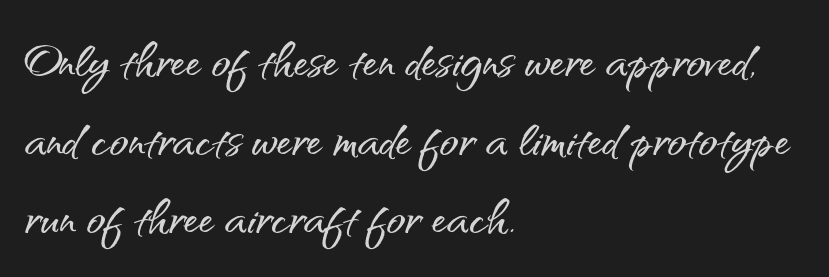
Q: Is the text italic (slanted)? A: Yes.
Q: Is the typeface a serif or a sans-serif typeface? A: Sans-serif.
Q: Is the text underlined? A: No.
Q: How is the paragraph aligned? A: Left-aligned.
Q: Is the spacing between letters normal or unusually wide? A: Normal.
Q: Is the spacing between lines tight, normal or loose? A: Normal.
Q: Width (condensed, normal, or wide)? A: Normal.
Q: Stroke contrast? A: Medium.
Q: x-height? A: Small.
Q: Monospaced? A: No.
